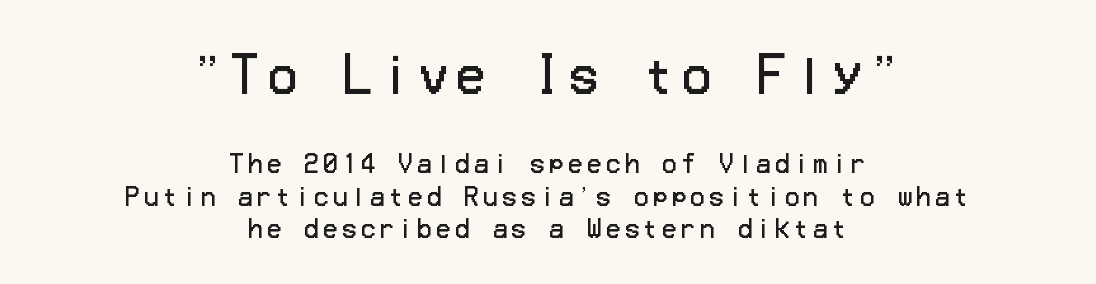
Q: Is the text bold? A: No.
Q: Is the text italic (slanted)? A: No, it is upright.
Q: Is the typeface a serif or a sans-serif typeface? A: Sans-serif.
Q: Is the text underlined? A: No.
Q: How is the paragraph aligned? A: Centered.
Q: Is the spacing between lines tight, normal or loose? A: Normal.
Q: Which block of text is set in a larger size, the first (top) or the second (bottom)? A: The first (top) one.
Q: Width (condensed, normal, or wide)? A: Normal.
Q: Stroke contrast? A: Low.
Q: x-height? A: Medium.
